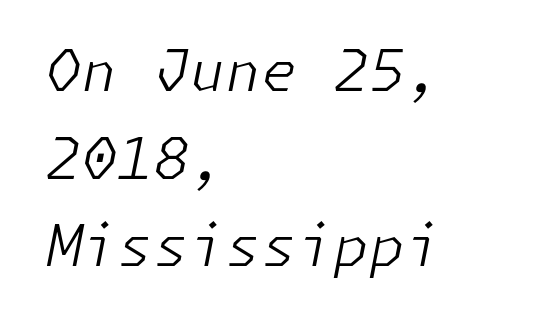
{"italic": "yes", "lean": "right", "slant_degrees": 11, "bold": "no", "weight": "light", "width": "normal", "stroke_contrast": "low", "x_height": "medium", "underline": "no", "align": "left", "line_spacing": "normal", "line_spacing_ratio": 1.51, "letter_spacing": "normal", "letter_spacing_em": 0.0, "glyph_px": 58}
